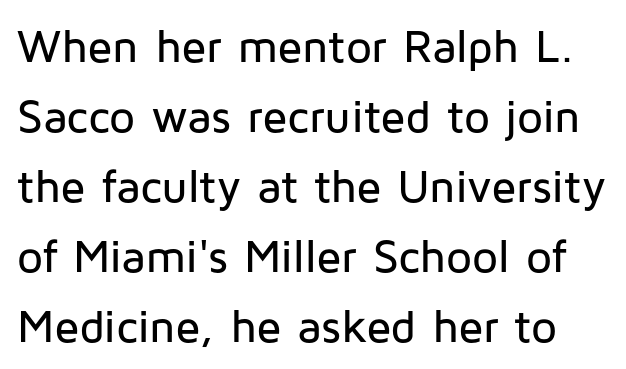
Q: Is the text italic (slanted)? A: No, it is upright.
Q: Is the typeface a serif or a sans-serif typeface? A: Sans-serif.
Q: Is the text underlined? A: No.
Q: Is the spacing between letters normal or unusually wide? A: Normal.
Q: Is the spacing between lines tight, normal or loose? A: Normal.
Q: Width (condensed, normal, or wide)? A: Normal.
Q: Stroke contrast? A: Low.
Q: x-height? A: Medium.
Q: Monospaced? A: No.
